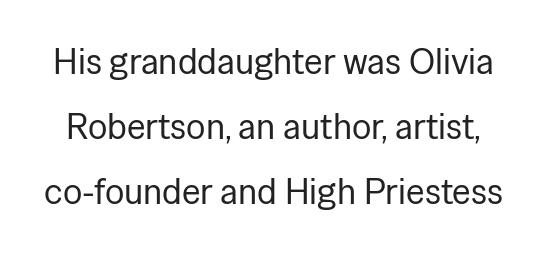
Q: Is the text bold? A: No.
Q: Is the text italic (slanted)? A: No, it is upright.
Q: Is the typeface a serif or a sans-serif typeface? A: Sans-serif.
Q: Is the text underlined? A: No.
Q: Is the spacing between letters normal or unusually wide? A: Normal.
Q: Width (condensed, normal, or wide)? A: Normal.
Q: Stroke contrast? A: Low.
Q: x-height? A: Medium.
Q: Monospaced? A: No.
